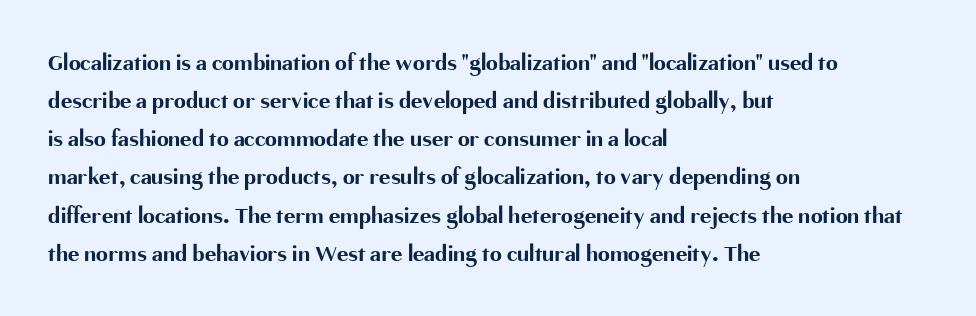
{"italic": "no", "bold": "yes", "underline": "no", "align": "left", "line_spacing": "normal", "line_spacing_ratio": 1.59, "letter_spacing": "normal", "letter_spacing_em": 0.0, "glyph_px": 24}
